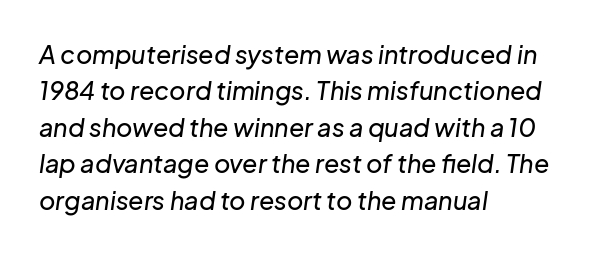
Glyph-to-glyph distance matches everyday printed text. The rendering applies a slant to the glyphs. Words float on clear page, feet unadorned. Evenly set lines give the paragraph a standard silhouette.
